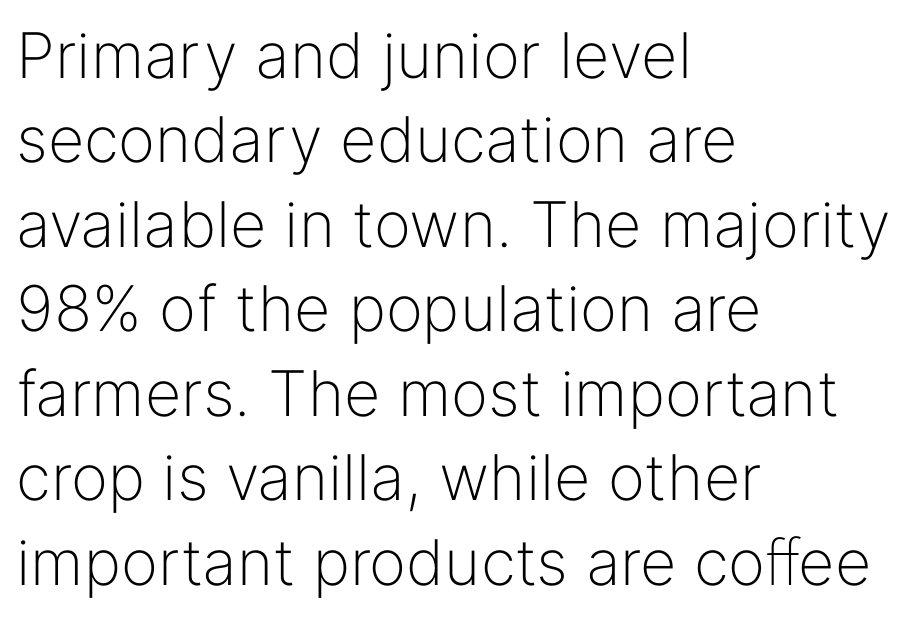
Posture: straight, roman, zero tilt. Ink coverage per letter is moderate at most. The baseline area is clear. Tracking here is standard; glyphs follow each other at the usual distance. A normal amount of white space separates one row of letters from the next.
